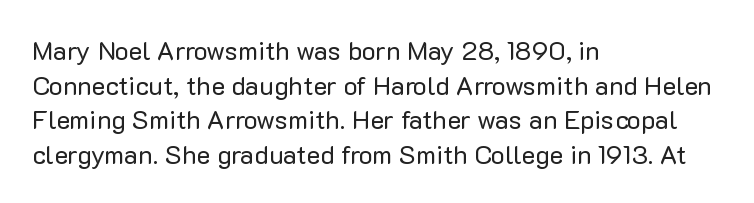
No chunkiness to these letters — they're not bold. A classic flush-left, rag-right setting is used for this passage. One glance says typical: line gaps are just what's usual. The letters sit at their default tracking, neither squeezed nor spread.
